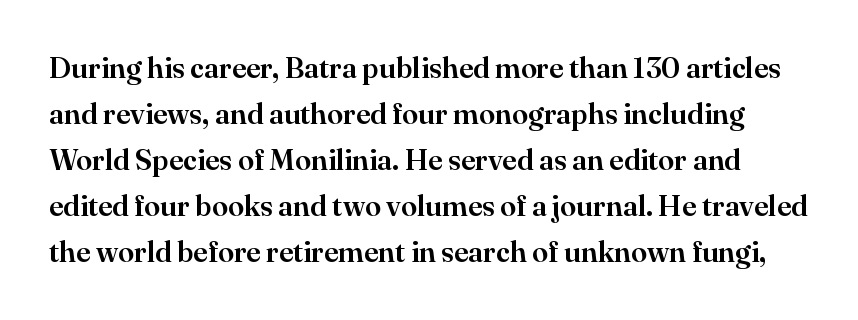
{"serif": "yes", "italic": "no", "width": "normal", "stroke_contrast": "high", "x_height": "small", "monospaced": "no", "underline": "no", "line_spacing": "normal", "line_spacing_ratio": 1.59, "letter_spacing": "normal", "letter_spacing_em": 0.0, "glyph_px": 29}
